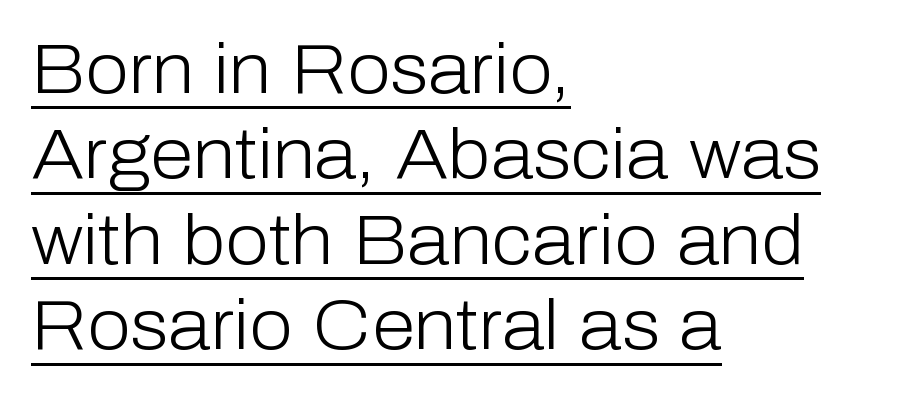
The image shows 70 px light sans-serif type, upright; set left-aligned, line spacing 1.22x, normal letter spacing, underlined; low stroke contrast and a medium x-height.
